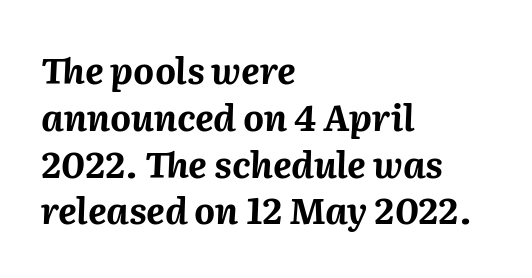
{"italic": "yes", "lean": "right", "slant_degrees": 2, "bold": "yes", "weight": "bold", "width": "normal", "stroke_contrast": "medium", "x_height": "medium", "monospaced": "no", "underline": "no", "align": "left", "line_spacing": "normal", "line_spacing_ratio": 1.3, "letter_spacing": "normal", "letter_spacing_em": 0.0, "glyph_px": 36}
